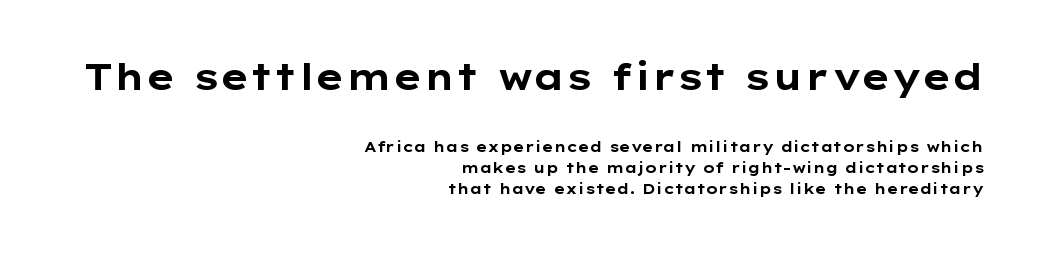
Q: Is the text bold? A: Yes.
Q: Is the text italic (slanted)? A: No, it is upright.
Q: Is the typeface a serif or a sans-serif typeface? A: Sans-serif.
Q: Is the text underlined? A: No.
Q: How is the paragraph aligned? A: Right-aligned.
Q: Is the spacing between letters normal or unusually wide? A: Normal.
Q: Is the spacing between lines tight, normal or loose? A: Normal.
Q: Which block of text is set in a larger size, the first (top) or the second (bottom)? A: The first (top) one.
Q: Width (condensed, normal, or wide)? A: Wide.
Q: Stroke contrast? A: Low.
Q: x-height? A: Medium.
Q: Monospaced? A: No.
